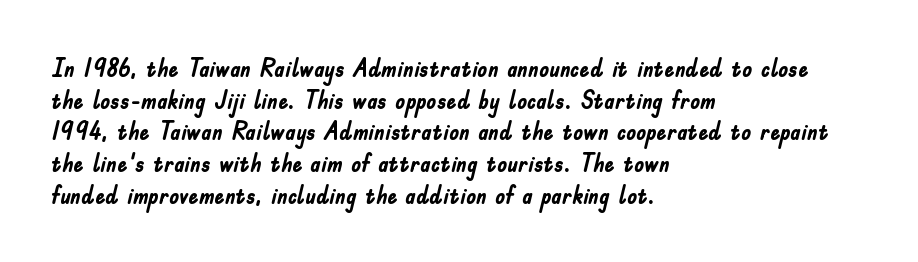
{"bold": "yes", "underline": "no", "align": "left", "line_spacing": "normal", "line_spacing_ratio": 1.27, "letter_spacing": "normal", "letter_spacing_em": 0.0, "glyph_px": 25}
